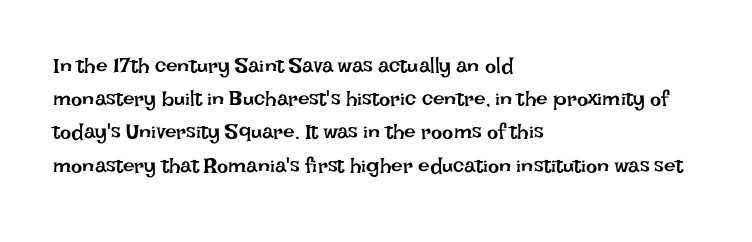
Q: Is the text bold? A: No.
Q: Is the text italic (slanted)? A: No, it is upright.
Q: Is the text underlined? A: No.
Q: How is the paragraph aligned? A: Left-aligned.
Q: Is the spacing between letters normal or unusually wide? A: Normal.
Q: Is the spacing between lines tight, normal or loose? A: Normal.
